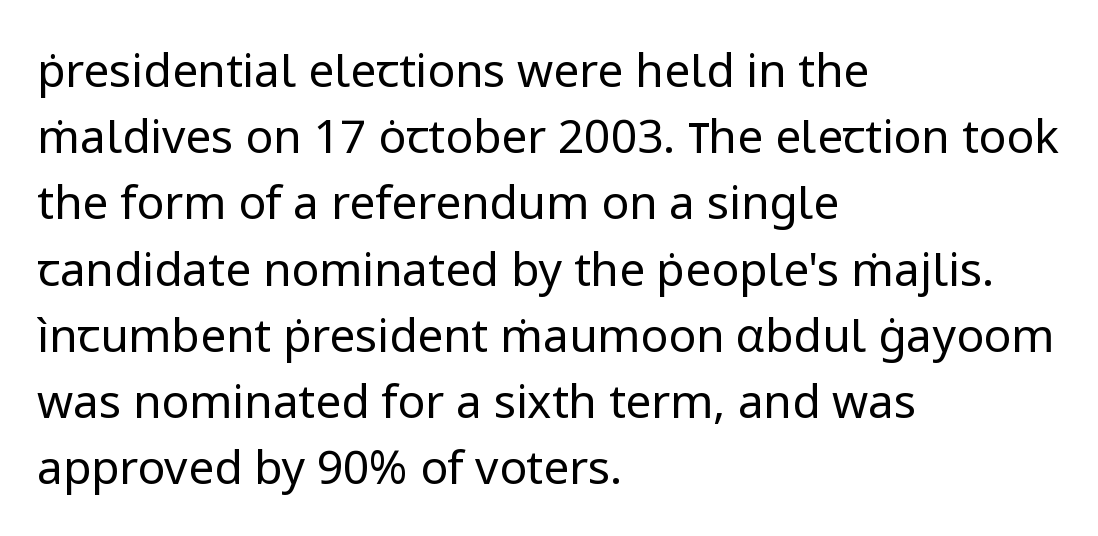
{"serif": "no", "italic": "no", "bold": "no", "weight": "regular", "width": "normal", "stroke_contrast": "low", "x_height": "medium", "monospaced": "no", "underline": "no", "align": "left", "line_spacing": "normal", "line_spacing_ratio": 1.44, "letter_spacing": "normal", "letter_spacing_em": 0.0, "glyph_px": 46}
